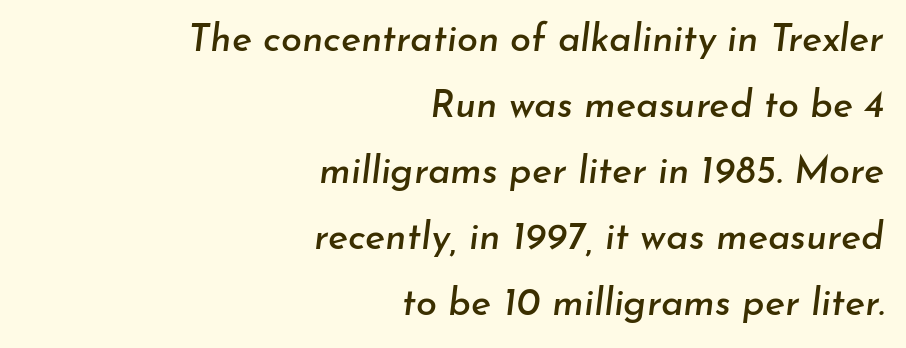
{"italic": "yes", "lean": "right", "slant_degrees": 7, "width": "normal", "stroke_contrast": "low", "x_height": "small", "monospaced": "no", "underline": "no", "align": "right", "line_spacing_ratio": 1.74, "letter_spacing": "normal", "letter_spacing_em": 0.0, "glyph_px": 38}
